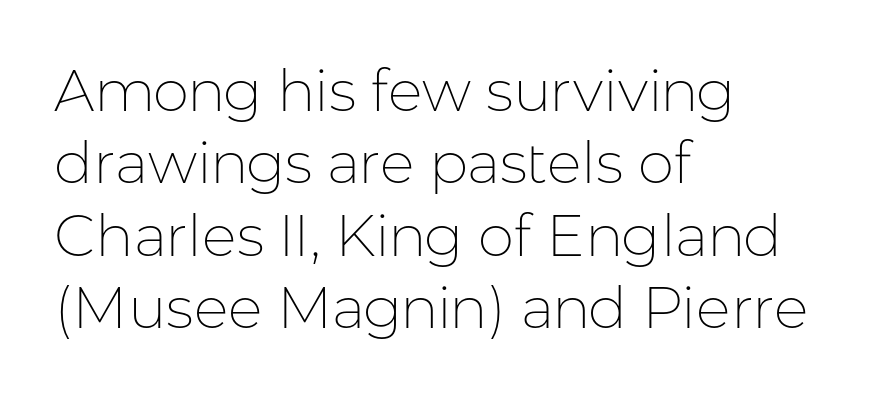
Q: Is the text bold? A: No.
Q: Is the text italic (slanted)? A: No, it is upright.
Q: Is the typeface a serif or a sans-serif typeface? A: Sans-serif.
Q: Is the text underlined? A: No.
Q: How is the paragraph aligned? A: Left-aligned.
Q: Is the spacing between letters normal or unusually wide? A: Normal.
Q: Is the spacing between lines tight, normal or loose? A: Normal.
Q: Width (condensed, normal, or wide)? A: Normal.
Q: Stroke contrast? A: Low.
Q: x-height? A: Medium.
Q: Monospaced? A: No.
